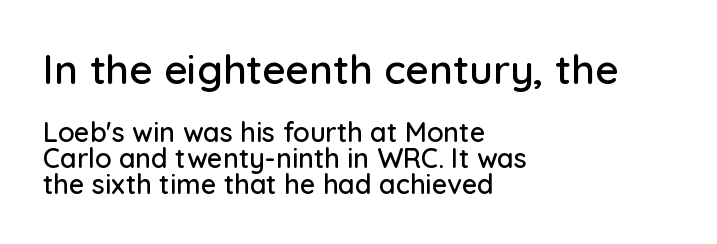
{"serif": "no", "italic": "no", "width": "normal", "stroke_contrast": "low", "x_height": "medium", "monospaced": "no", "underline": "no", "align": "left", "line_spacing": "tight", "line_spacing_ratio": 0.96, "letter_spacing": "normal", "letter_spacing_em": 0.0, "larger_block": "first", "size_ratio": 1.52, "glyph_px": 41}
